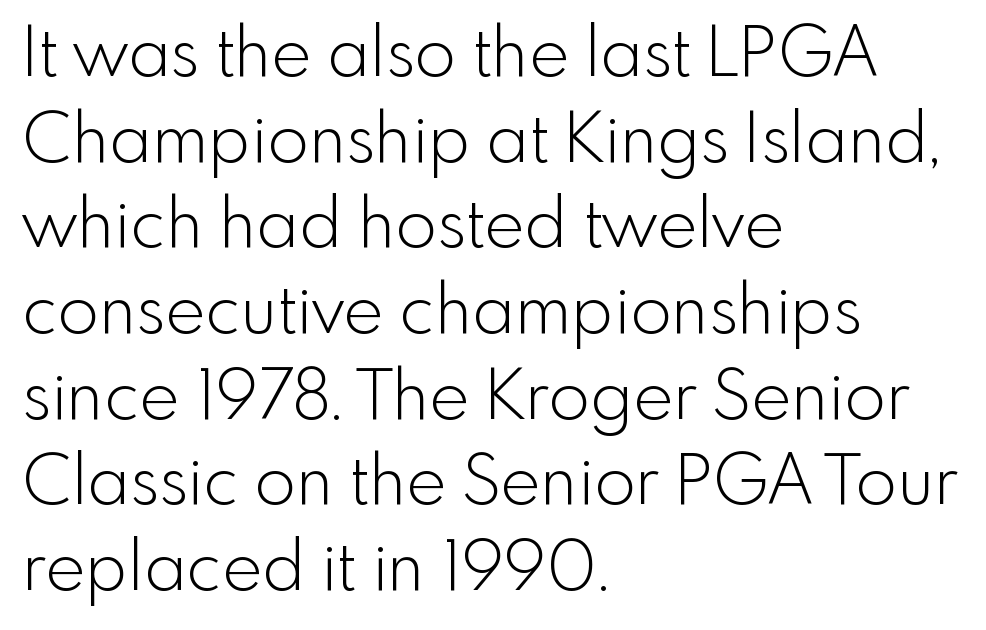
{"serif": "no", "italic": "no", "bold": "no", "weight": "light", "width": "normal", "x_height": "small", "monospaced": "no", "underline": "no", "align": "left", "line_spacing": "normal", "line_spacing_ratio": 1.26, "letter_spacing": "normal", "letter_spacing_em": 0.0, "glyph_px": 68}
